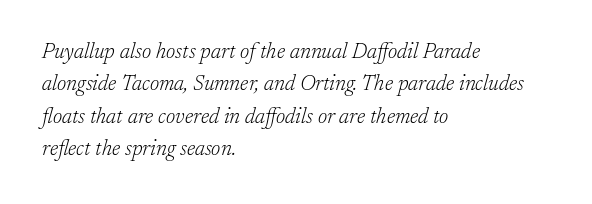
{"italic": "yes", "lean": "right", "slant_degrees": 17, "bold": "no", "underline": "no", "align": "left", "line_spacing": "normal", "line_spacing_ratio": 1.54, "letter_spacing": "normal", "letter_spacing_em": 0.0, "glyph_px": 21}
